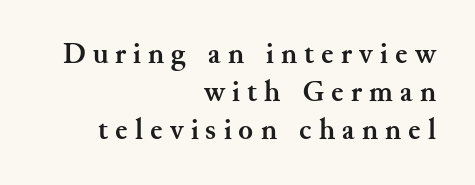
{"serif": "yes", "italic": "no", "bold": "yes", "weight": "semibold", "width": "normal", "stroke_contrast": "medium", "x_height": "small", "monospaced": "no", "underline": "no", "align": "right", "line_spacing": "normal", "line_spacing_ratio": 1.27, "letter_spacing": "wide", "letter_spacing_em": 0.24, "glyph_px": 30}
